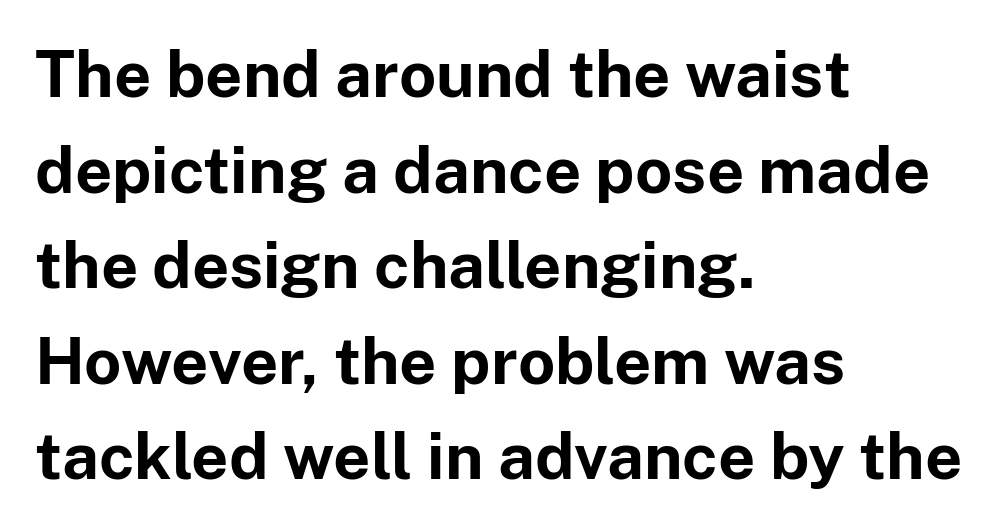
The image shows 65 px bold sans-serif type, upright; set left-aligned, normal line spacing (1.47x), normal letter spacing, not underlined; low stroke contrast and a medium x-height.
